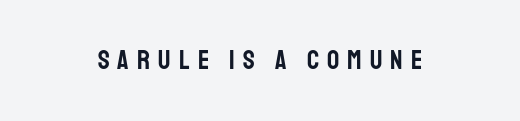
Q: Is the text italic (slanted)? A: No, it is upright.
Q: Is the text underlined? A: No.
Q: How is the paragraph aligned? A: Centered.
Q: Is the spacing between letters normal or unusually wide? A: Unusually wide.
